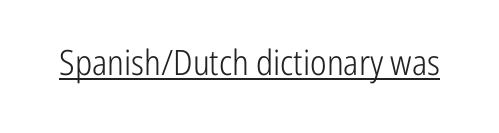
The image shows 35 px light, condensed sans-serif type, upright; set normal letter spacing, underlined; low stroke contrast and a medium x-height.
